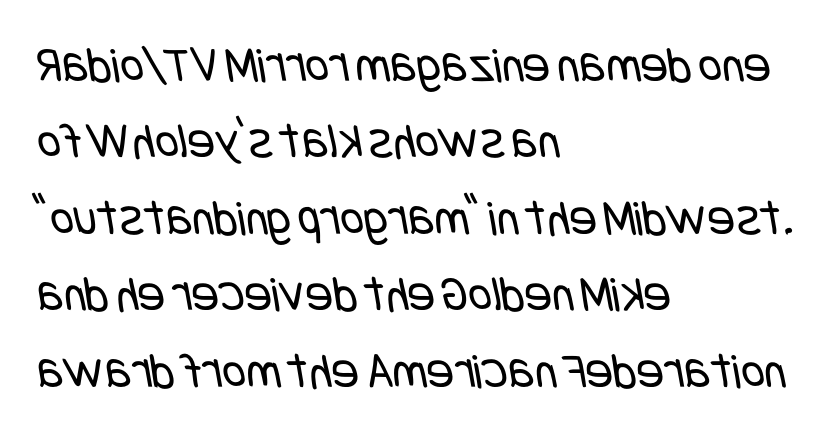
The image shows 51 px regular-weight, condensed sans-serif type; set left-aligned, normal line spacing (1.5x), normal letter spacing, not underlined; low stroke contrast and a large x-height.
